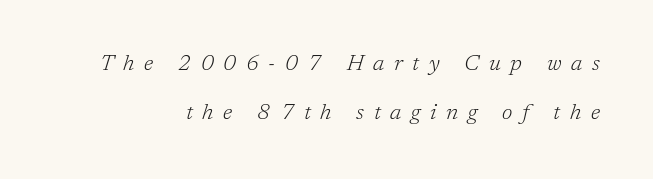
Heft: none added — not bold. A bare baseline throughout the passage. In terms of posture, this sample is oblique. A typesetter would call this leading open, well beyond the default. Characters follow at a spacing far wider than the type designer built in.
